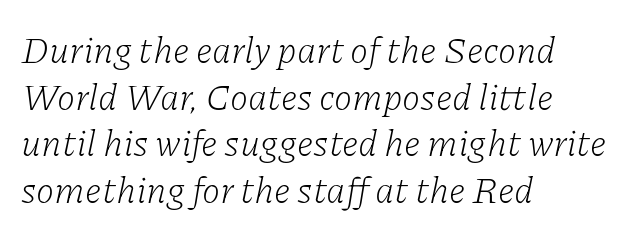
Q: Is the text bold? A: No.
Q: Is the text italic (slanted)? A: Yes, it leans right by about 11 degrees.
Q: Is the typeface a serif or a sans-serif typeface? A: Serif.
Q: Is the text underlined? A: No.
Q: How is the paragraph aligned? A: Left-aligned.
Q: Is the spacing between letters normal or unusually wide? A: Normal.
Q: Is the spacing between lines tight, normal or loose? A: Normal.
Q: Width (condensed, normal, or wide)? A: Normal.
Q: Stroke contrast? A: Low.
Q: x-height? A: Medium.
Q: Monospaced? A: No.
